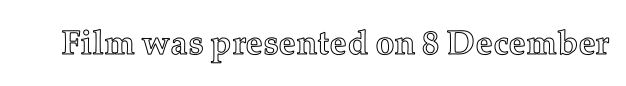
This rendering features lettering with no underline. Notice how the stems are strictly vertical — no italics here. Nothing unusual about the tracking: characters are spaced as the font intends. The letters advance in unequal steps, a hallmark of proportional type.
